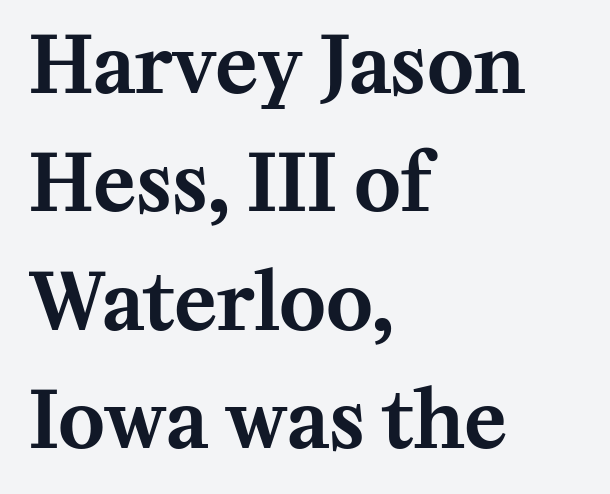
{"serif": "yes", "italic": "no", "width": "normal", "stroke_contrast": "medium", "x_height": "medium", "monospaced": "no", "underline": "no", "align": "left", "line_spacing": "normal", "line_spacing_ratio": 1.5, "letter_spacing": "normal", "letter_spacing_em": 0.0, "glyph_px": 79}
